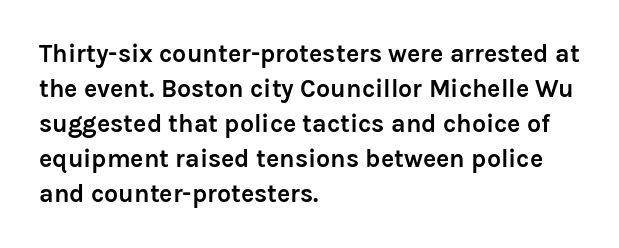
{"italic": "no", "bold": "yes", "underline": "no", "align": "left", "line_spacing": "normal", "line_spacing_ratio": 1.4, "letter_spacing": "normal", "letter_spacing_em": 0.0, "glyph_px": 25}
